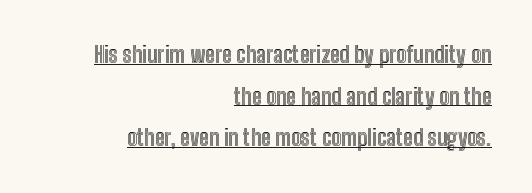
Compared with undecorated copy, this sample adds a rule below the words. Casual observation: everything's shoved over to the right. No italicization has been applied; the sample stays upright. Spacing between characters is what you'd get straight out of the box.
